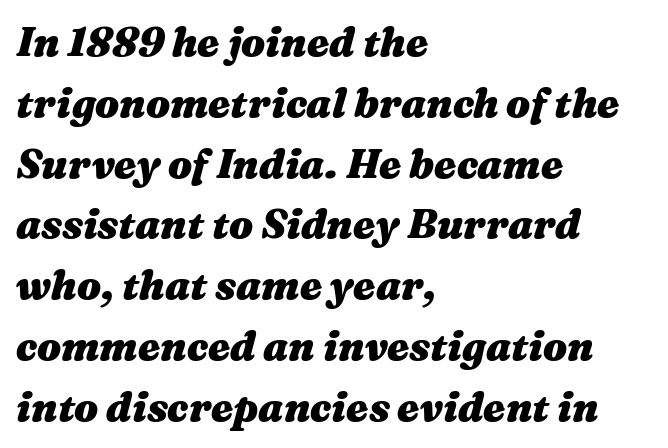
Regarding leading, the lines here are spaced in the standard way. Does the lettering tilt? It does — this is italic. Honestly, the letter spacing is just normal — you wouldn't notice it. Line starts are locked; line ends wander.
